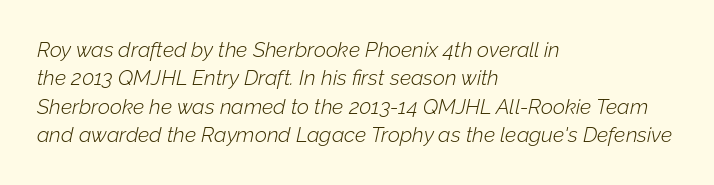
The image shows 21 px text type, italic (leaning right); set left-aligned, normal line spacing (1.35x), normal letter spacing, not underlined.
